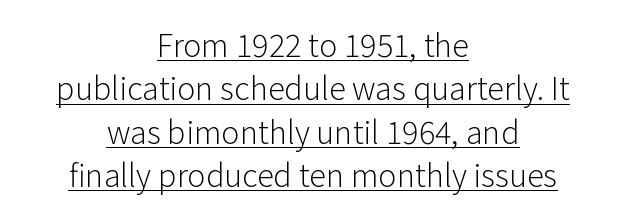
Standard letterfit; no display-style spreading of the glyphs. Normally led — the rows are evenly, conventionally spaced. A typographer would call this underscored text. Compared with a flush-left layout, this one balances lines on the center instead. Here the designer chose a conventional face with non-uniform glyph widths.
